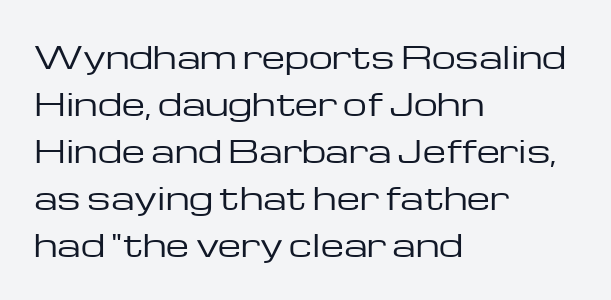
Q: Is the text bold? A: No.
Q: Is the text italic (slanted)? A: No, it is upright.
Q: Is the typeface a serif or a sans-serif typeface? A: Sans-serif.
Q: Is the text underlined? A: No.
Q: How is the paragraph aligned? A: Left-aligned.
Q: Is the spacing between letters normal or unusually wide? A: Normal.
Q: Is the spacing between lines tight, normal or loose? A: Normal.
Q: Width (condensed, normal, or wide)? A: Wide.
Q: Stroke contrast? A: Low.
Q: x-height? A: Medium.
Q: Monospaced? A: No.
